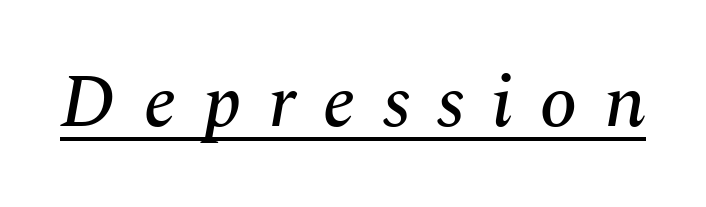
{"serif": "yes", "italic": "yes", "lean": "right", "slant_degrees": 10, "width": "normal", "stroke_contrast": "medium", "x_height": "medium", "monospaced": "no", "underline": "yes", "letter_spacing": "wide", "letter_spacing_em": 0.35, "glyph_px": 76}
